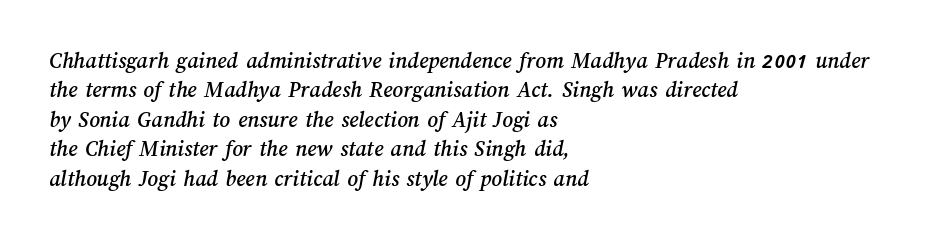
{"underline": "no", "align": "left", "line_spacing": "normal", "line_spacing_ratio": 1.28, "letter_spacing": "normal", "letter_spacing_em": 0.0, "glyph_px": 23}
